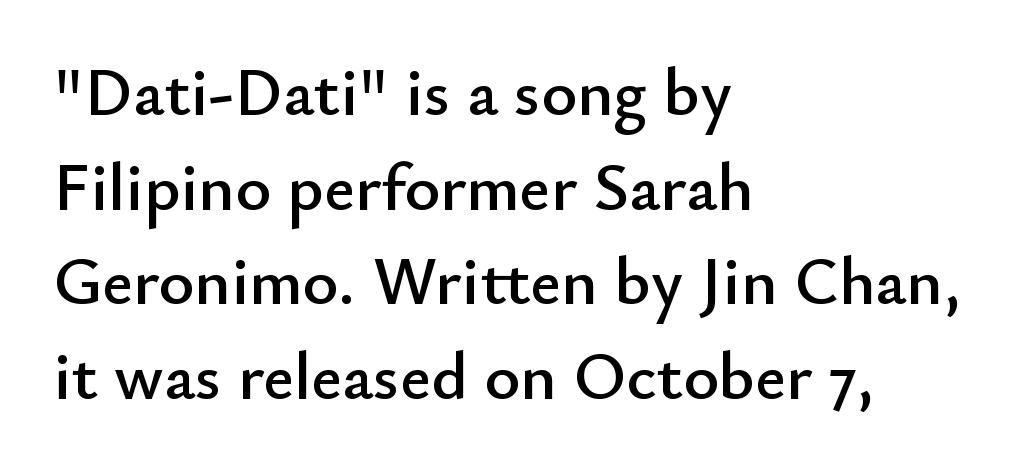
{"serif": "no", "italic": "no", "width": "normal", "stroke_contrast": "low", "x_height": "small", "monospaced": "no", "underline": "no", "align": "left", "line_spacing": "normal", "line_spacing_ratio": 1.39, "letter_spacing": "normal", "letter_spacing_em": 0.0, "glyph_px": 68}
